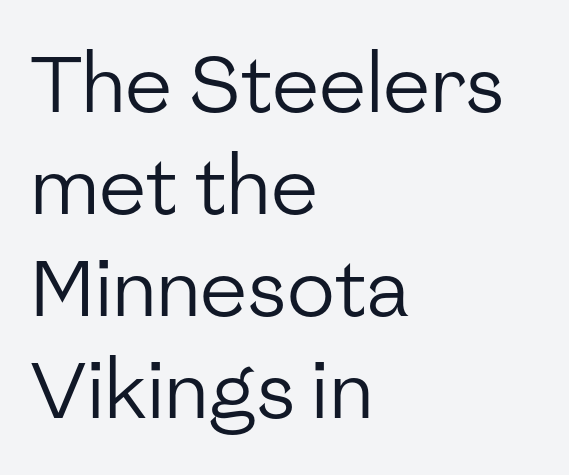
The image shows 79 px regular-weight sans-serif type, upright; set left-aligned, normal line spacing (1.29x), normal letter spacing, not underlined; low stroke contrast and a medium x-height.
